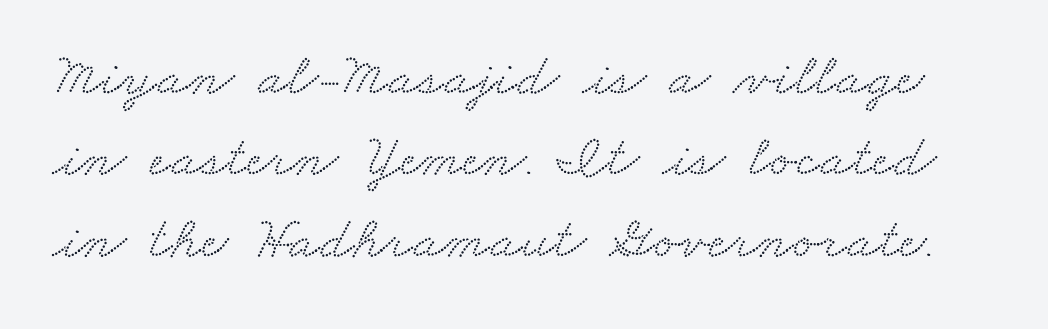
Is there much room between lines? A standard amount, neither cramped nor airy. A typesetter would call this proportional, since set widths differ per character. Letters rest on an invisible, unmarked baseline. Nobody touched the tracking dial on this one. The rendering shows small feet on the letterforms — a serif design.
